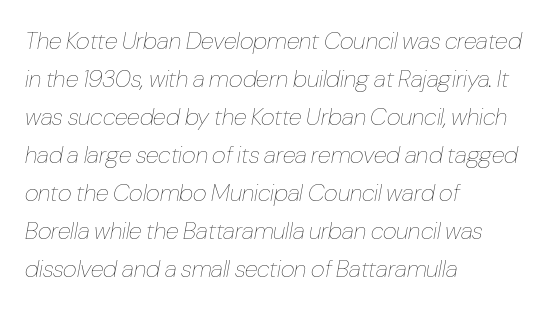
{"italic": "yes", "lean": "right", "slant_degrees": 10, "bold": "no", "underline": "no", "align": "left", "line_spacing": "normal", "line_spacing_ratio": 1.58, "letter_spacing": "normal", "letter_spacing_em": 0.0, "glyph_px": 24}
